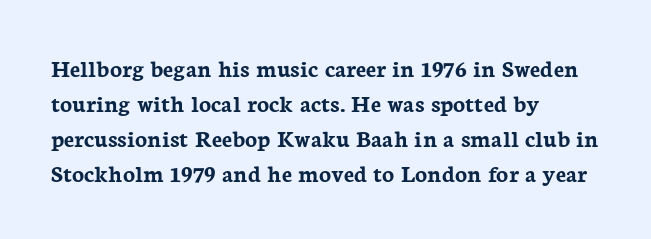
Nope, not italic — everything's standing straight. Regular leading. Teacher's note: observe the even left margin — that is flush-left alignment. The space beneath each line is pristine and unruled. Glyph-to-glyph distance matches everyday printed text.
